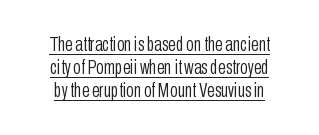
{"italic": "no", "bold": "no", "underline": "yes", "line_spacing": "tight", "line_spacing_ratio": 1.15, "letter_spacing": "normal", "letter_spacing_em": 0.0, "glyph_px": 20}
